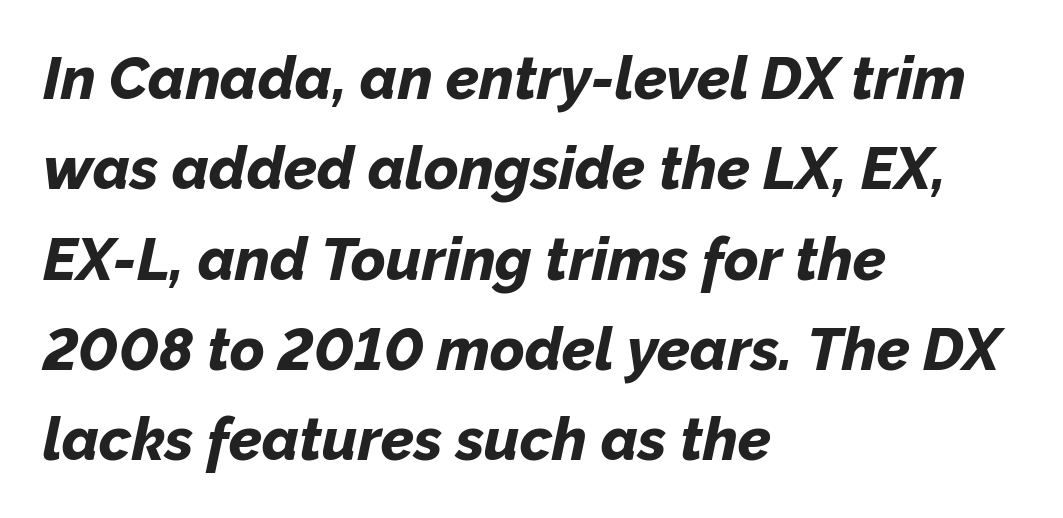
Designer's note — italics engaged. Rows of type keep a routine distance in the vertical direction. Strong, thick strokes mark this as bold type. Think of a printed novel: that variable character pitch is what you see here. Between one letter and the next there's only the usual sliver of space. Lines of text with bare space underneath.
